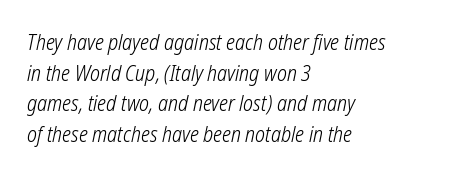
The image shows 21 px text type; set left-aligned, normal line spacing (1.46x), normal letter spacing, not underlined.
